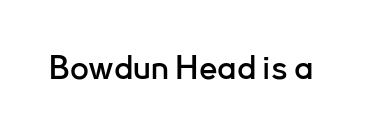
Q: Is the text italic (slanted)? A: No, it is upright.
Q: Is the typeface a serif or a sans-serif typeface? A: Sans-serif.
Q: Is the text underlined? A: No.
Q: Is the spacing between letters normal or unusually wide? A: Normal.
Q: Width (condensed, normal, or wide)? A: Normal.
Q: Stroke contrast? A: Low.
Q: x-height? A: Small.
Q: Monospaced? A: No.
